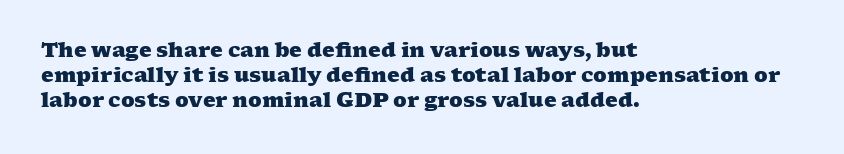
The image shows 20 px bold type; set left-aligned, normal line spacing (1.26x), normal letter spacing, not underlined.
